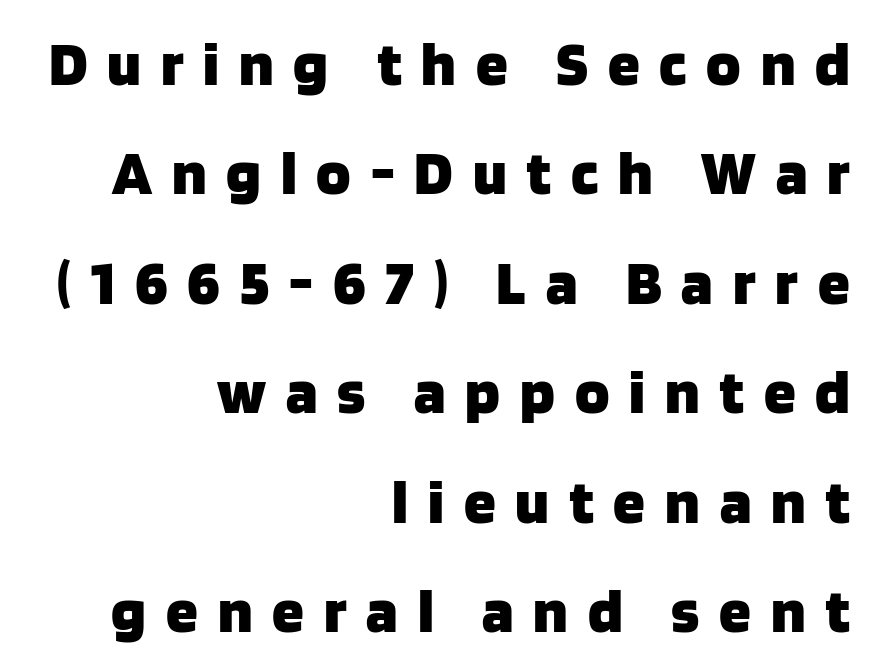
{"serif": "no", "italic": "no", "bold": "yes", "weight": "heavy", "width": "normal", "stroke_contrast": "low", "x_height": "large", "monospaced": "no", "underline": "no", "align": "right", "line_spacing_ratio": 1.71, "letter_spacing": "wide", "letter_spacing_em": 0.31, "glyph_px": 64}
